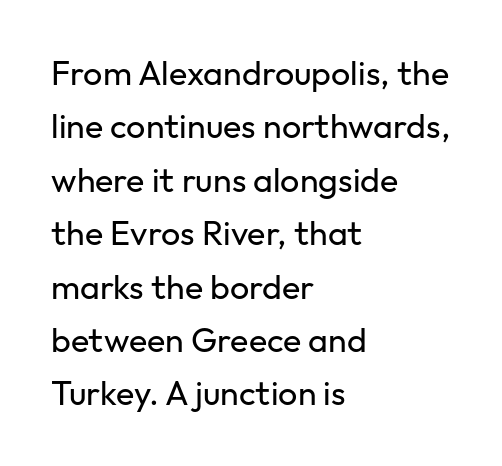
The font's upright variant was chosen for this text. Heft: none added — not bold. The characters display no serif detailing; their extremities are plain. Clear beneath every line of the passage. Here the designer chose a conventional face with non-uniform glyph widths.
